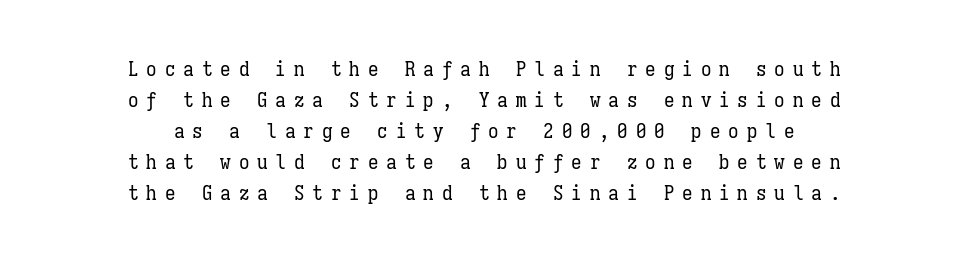
Q: Is the text bold? A: No.
Q: Is the text italic (slanted)? A: No, it is upright.
Q: Is the text underlined? A: No.
Q: How is the paragraph aligned? A: Centered.
Q: Is the spacing between letters normal or unusually wide? A: Unusually wide.
Q: Is the spacing between lines tight, normal or loose? A: Normal.
